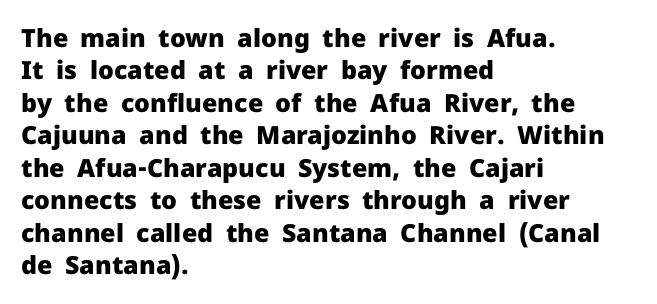
A typesetter would mark this as roman, not italic. The strokes are fattened all the way to bold. Beneath every word, the page is bare. The letters sit at their default tracking, neither squeezed nor spread. Notice how the passage keeps a crisp vertical edge on the left only. The lines sit at an ordinary, default distance from one another.
